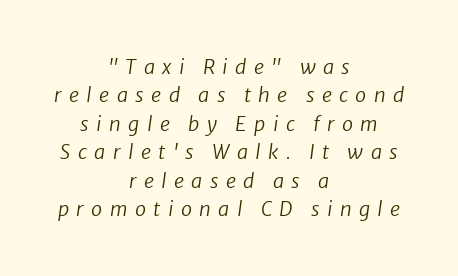
{"bold": "no", "underline": "no", "align": "center", "line_spacing": "normal", "line_spacing_ratio": 1.42, "letter_spacing": "wide", "letter_spacing_em": 0.37, "glyph_px": 20}
